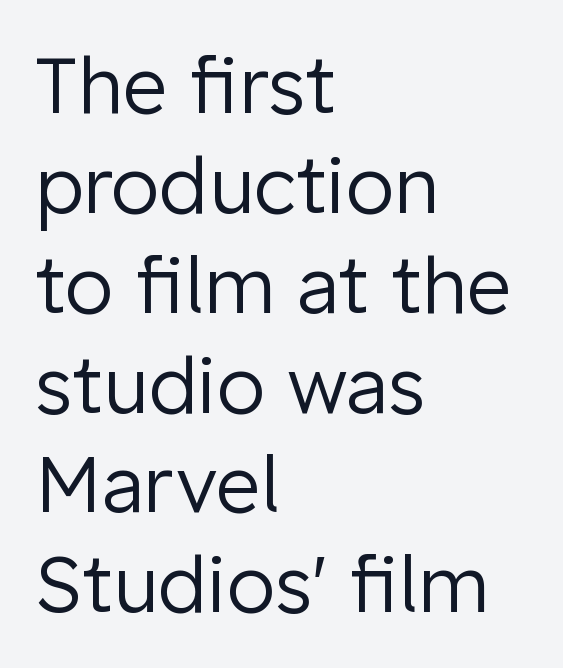
The image shows 78 px regular-weight sans-serif type, upright; set left-aligned, normal line spacing (1.28x), normal letter spacing, not underlined; low stroke contrast and a medium x-height.
